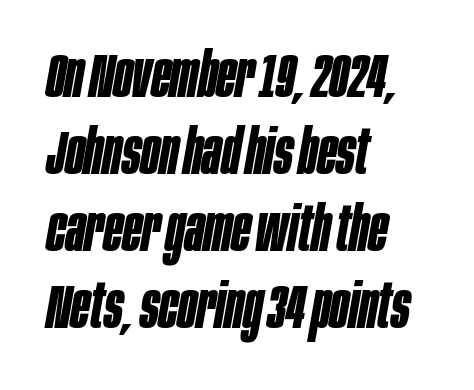
A dark, heavy texture on the line: the type is bold. Is this a fixed-width face? No — the glyphs have proportional, varying widths. A classic flush-left, rag-right setting is used for this passage. The baseline area is clear. Does extra space separate the letters? No, they use regular spacing. The passage shown leans; its letterforms are oblique.
